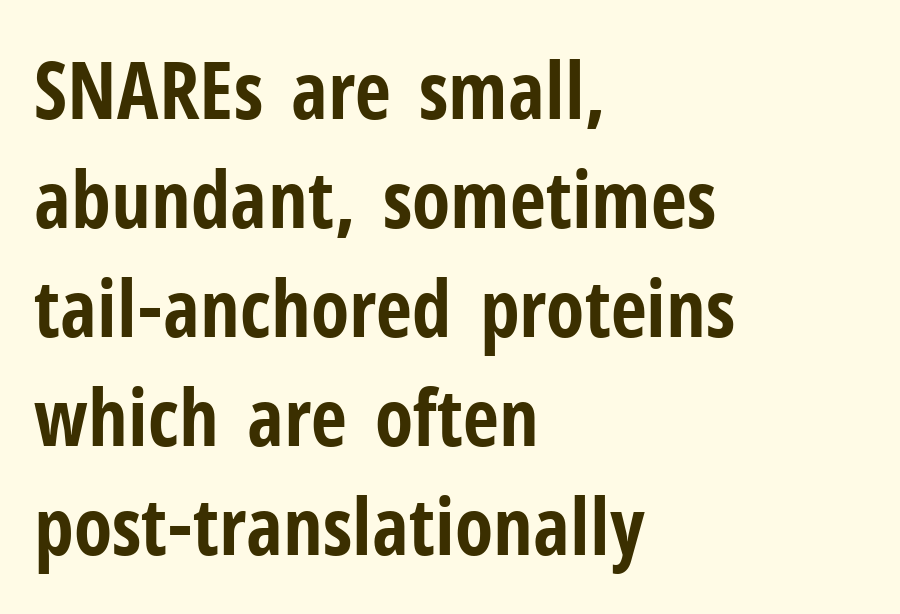
{"serif": "no", "italic": "no", "bold": "yes", "weight": "bold", "width": "condensed", "stroke_contrast": "low", "x_height": "medium", "monospaced": "no", "underline": "no", "align": "left", "line_spacing": "normal", "line_spacing_ratio": 1.38, "letter_spacing": "normal", "letter_spacing_em": 0.0, "glyph_px": 79}
